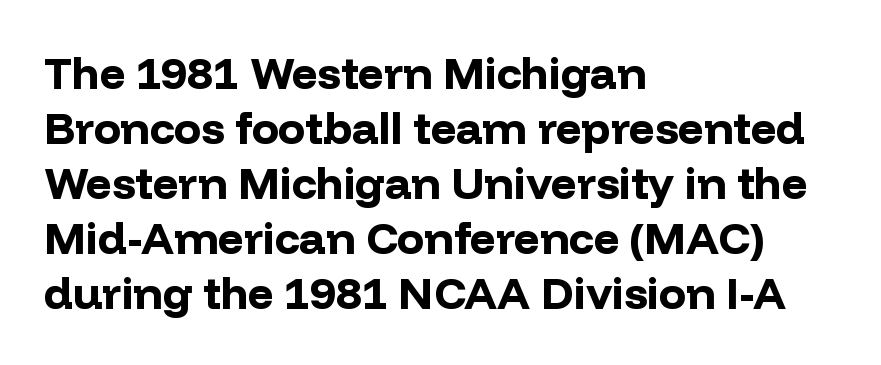
Q: Is the text bold? A: Yes.
Q: Is the text italic (slanted)? A: No, it is upright.
Q: Is the typeface a serif or a sans-serif typeface? A: Sans-serif.
Q: Is the text underlined? A: No.
Q: How is the paragraph aligned? A: Left-aligned.
Q: Is the spacing between letters normal or unusually wide? A: Normal.
Q: Width (condensed, normal, or wide)? A: Normal.
Q: Stroke contrast? A: Low.
Q: x-height? A: Medium.
Q: Monospaced? A: No.
